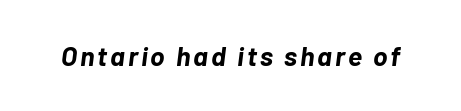
The axis of the letterforms is tilted away from vertical. Does the weight exceed regular? Yes, all the way to bold. Unmarked baselines from the first word to the last.
